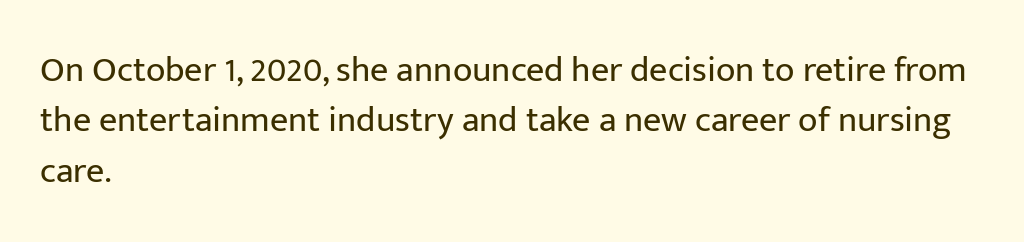
{"serif": "no", "italic": "no", "bold": "no", "weight": "regular", "width": "normal", "stroke_contrast": "low", "x_height": "medium", "monospaced": "no", "underline": "no", "align": "left", "line_spacing": "normal", "line_spacing_ratio": 1.4, "letter_spacing": "normal", "letter_spacing_em": 0.0, "glyph_px": 36}
